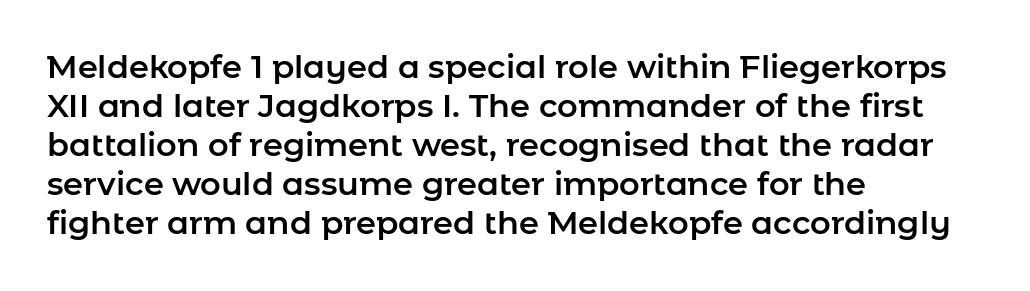
The image shows 32 px sans-serif type, upright; set left-aligned, line spacing 1.22x, normal letter spacing, not underlined; low stroke contrast and a medium x-height.
